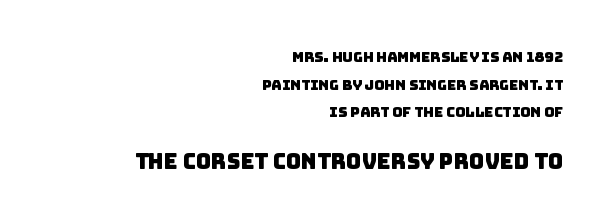
{"underline": "no", "align": "right", "line_spacing": "loose", "line_spacing_ratio": 1.97, "letter_spacing": "normal", "letter_spacing_em": 0.0, "larger_block": "second", "size_ratio": 1.5, "glyph_px": 21}
